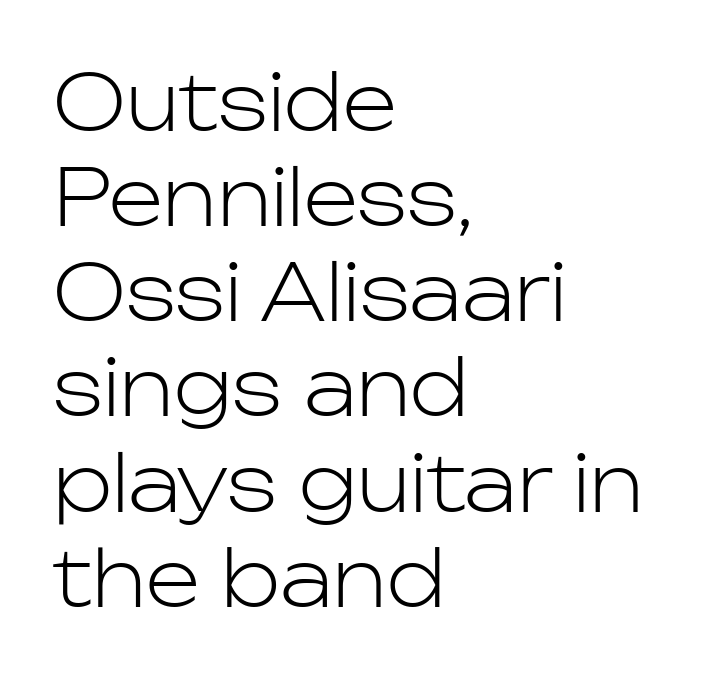
Q: Is the text bold? A: No.
Q: Is the text italic (slanted)? A: No, it is upright.
Q: Is the typeface a serif or a sans-serif typeface? A: Sans-serif.
Q: Is the text underlined? A: No.
Q: How is the paragraph aligned? A: Left-aligned.
Q: Is the spacing between letters normal or unusually wide? A: Normal.
Q: Width (condensed, normal, or wide)? A: Normal.
Q: Stroke contrast? A: Low.
Q: x-height? A: Medium.
Q: Monospaced? A: No.
